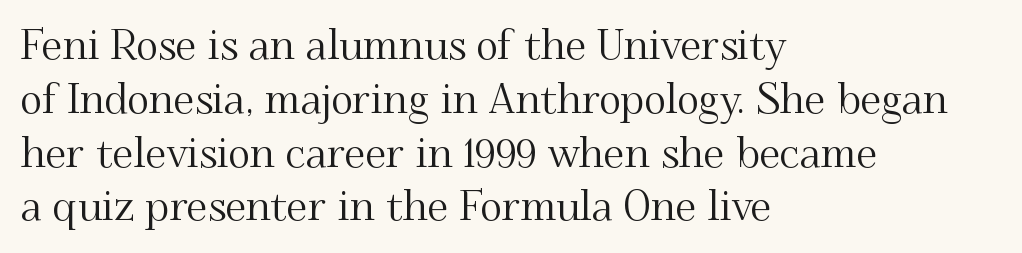
{"serif": "yes", "italic": "no", "width": "normal", "stroke_contrast": "medium", "x_height": "small", "monospaced": "no", "underline": "no", "align": "left", "line_spacing": "normal", "line_spacing_ratio": 1.28, "letter_spacing": "normal", "letter_spacing_em": 0.0, "glyph_px": 42}
